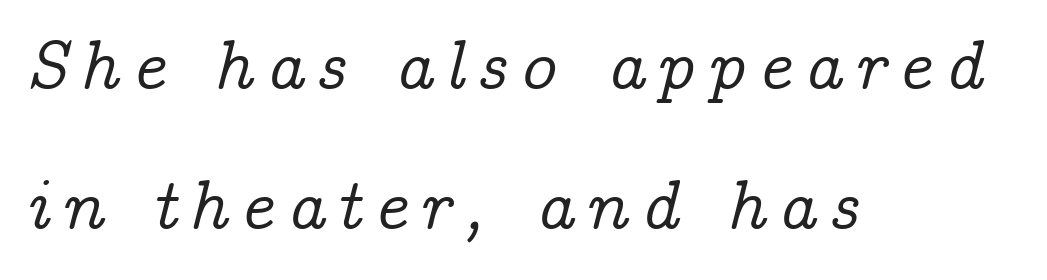
The image shows 70 px serif type, italic (leaning right); set left-aligned, loose line spacing (2.0x), not underlined; low stroke contrast and a medium x-height.
